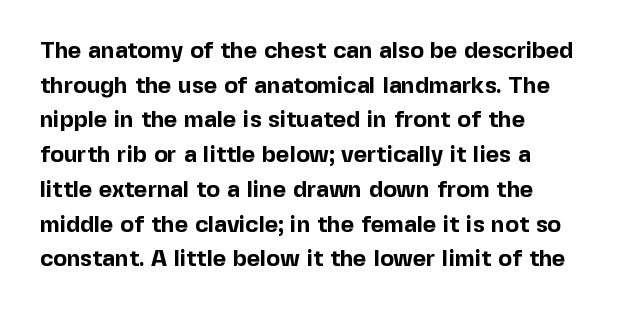
Every stem runs plumb, perpendicular to the baseline. The typesetting leans heavy: a genuine bold. Anything drawn beneath the words? Only blank space. The paragraph shown leans on its left margin. In terms of letterspacing, this is plain default setting. The space between consecutive lines is moderate.
